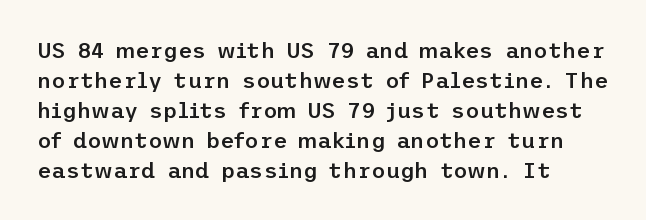
In terms of letterspacing, this is plain default setting. Underlining? Definitely not there. The rendering anchors every line to the left-hand side. Style check: upright.
